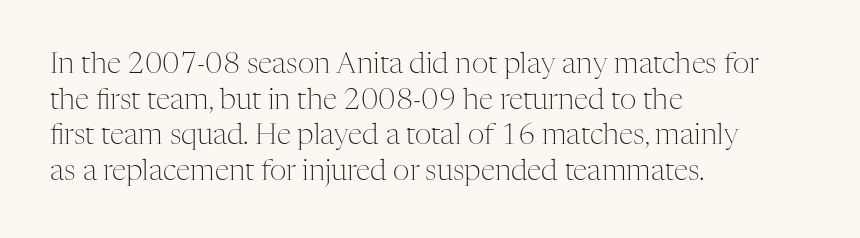
The image shows 29 px light serif type, upright; set left-aligned, line spacing 1.23x, normal letter spacing, not underlined; medium stroke contrast and a medium x-height.
